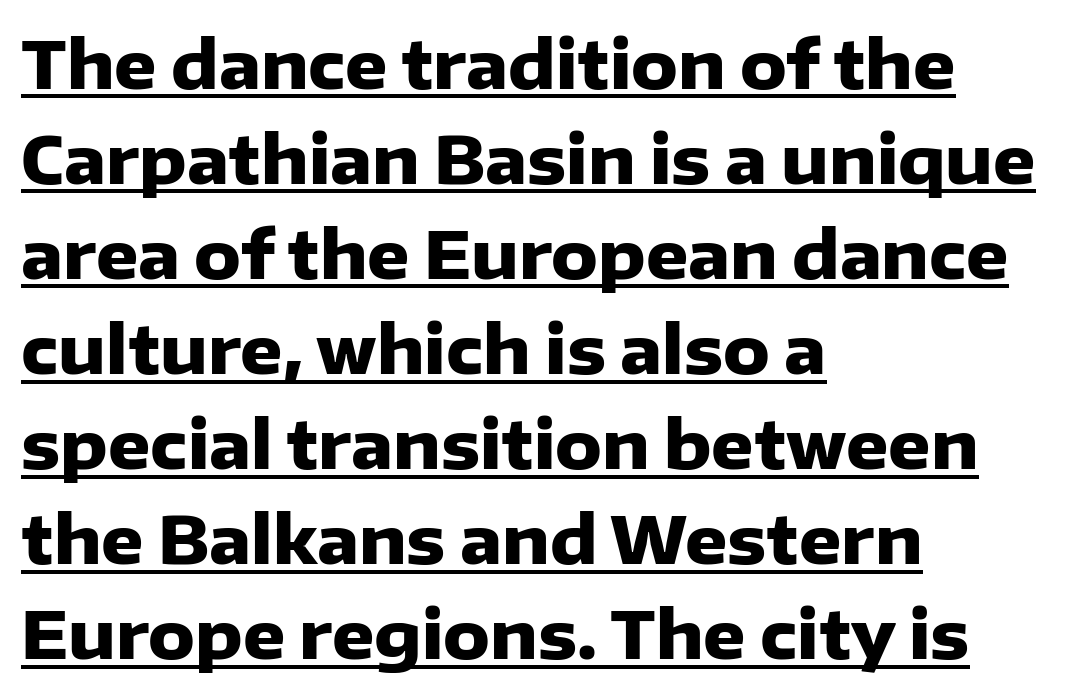
{"serif": "no", "italic": "no", "bold": "yes", "weight": "heavy", "width": "normal", "stroke_contrast": "low", "x_height": "medium", "monospaced": "no", "underline": "yes", "align": "left", "line_spacing": "normal", "line_spacing_ratio": 1.44, "letter_spacing": "normal", "letter_spacing_em": 0.0, "glyph_px": 66}
